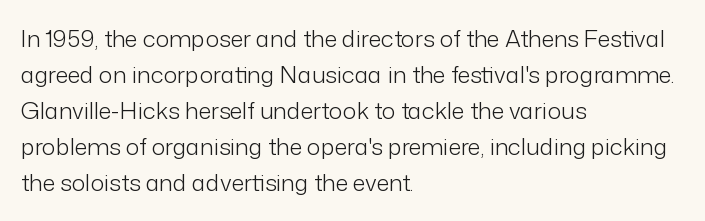
Nothing unusual about the tracking: characters are spaced as the font intends. The typesetter chose a ragged-right arrangement here. Vertical strokes here are truly vertical. In terms of leading, this rendering sits right in the middle.
